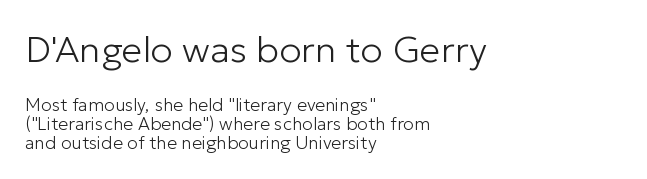
The image shows 37 px light sans-serif type, upright; set left-aligned, tight line spacing (1.04x), normal letter spacing, not underlined; the first (top) block is 2.06x larger; low stroke contrast and a medium x-height.
